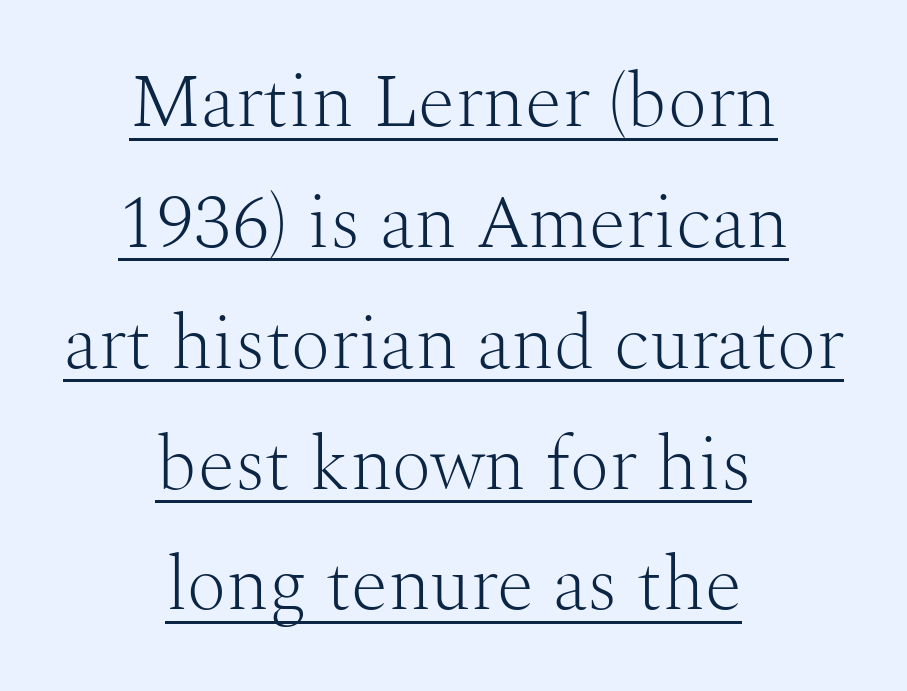
The image shows 76 px light serif type, upright; set centered, normal line spacing (1.59x), normal letter spacing, underlined; medium stroke contrast and a medium x-height.
